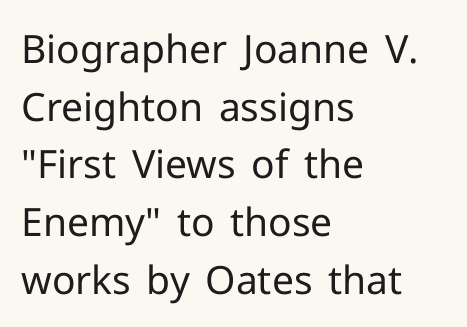
{"serif": "no", "italic": "no", "bold": "no", "weight": "regular", "width": "normal", "stroke_contrast": "low", "x_height": "medium", "monospaced": "no", "underline": "no", "align": "left", "line_spacing": "normal", "line_spacing_ratio": 1.48, "letter_spacing": "normal", "letter_spacing_em": 0.0, "glyph_px": 39}
